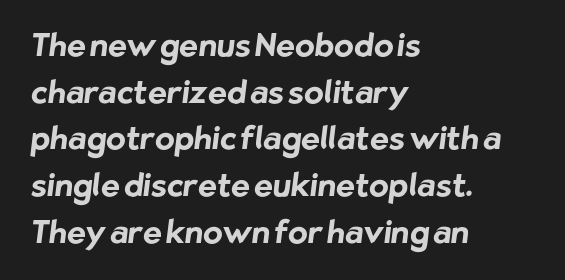
{"serif": "no", "bold": "yes", "weight": "bold", "width": "normal", "stroke_contrast": "low", "x_height": "medium", "monospaced": "no", "underline": "no", "align": "left", "line_spacing": "normal", "line_spacing_ratio": 1.46, "letter_spacing": "normal", "letter_spacing_em": 0.0, "glyph_px": 32}
